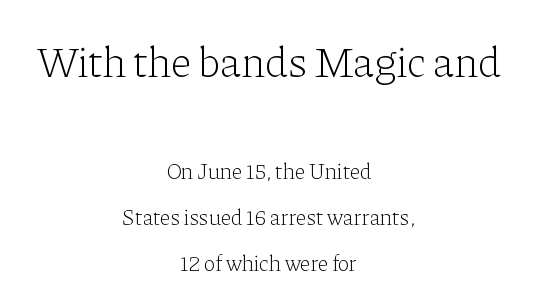
The image shows 43 px light serif type, upright; set centered, loose line spacing (2.1x), normal letter spacing, not underlined; the first (top) block is 1.95x larger; low stroke contrast and a medium x-height.
